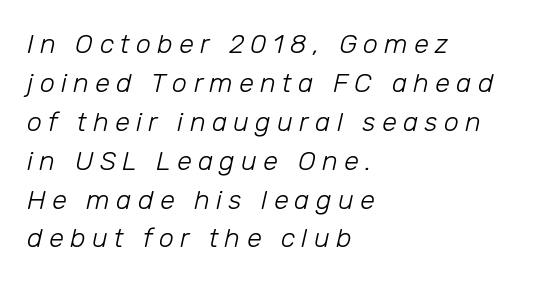
The image shows 27 px text type, italic (leaning right); set left-aligned, normal line spacing (1.44x), unusually wide letter spacing (+0.23 em), not underlined.
